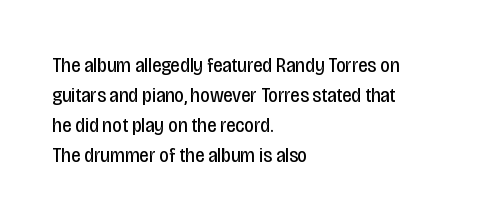
Compared with typical body copy, the letter spacing here is the same. The text block is weighted toward the left margin, trailing off unevenly rightward. The foot of each line stays bare and open. Evenly set lines give the paragraph a standard silhouette. Stroke thickness stays within the range of a standard reading face or lighter.
